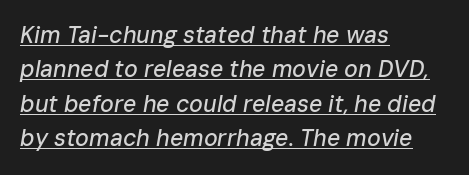
The image shows 23 px text type, italic (leaning right); set left-aligned, normal line spacing (1.5x), normal letter spacing, underlined.
